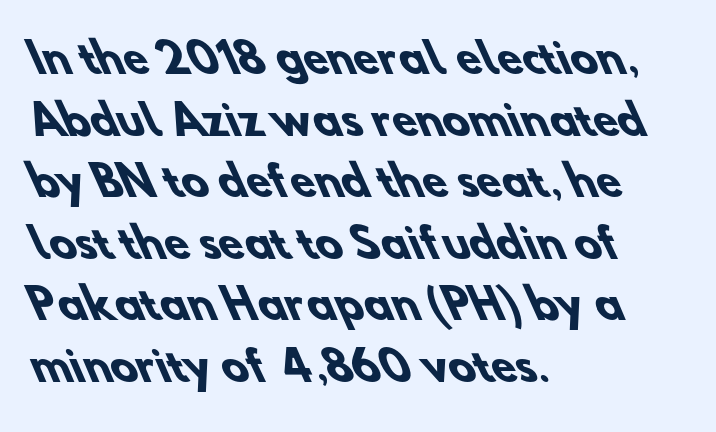
Q: Is the text bold? A: Yes.
Q: Is the typeface a serif or a sans-serif typeface? A: Sans-serif.
Q: Is the text underlined? A: No.
Q: How is the paragraph aligned? A: Left-aligned.
Q: Is the spacing between letters normal or unusually wide? A: Normal.
Q: Is the spacing between lines tight, normal or loose? A: Normal.
Q: Width (condensed, normal, or wide)? A: Normal.
Q: Stroke contrast? A: Low.
Q: x-height? A: Small.
Q: Monospaced? A: No.
